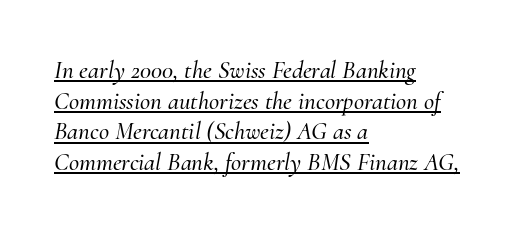
The image shows 25 px text type, italic (leaning right); set left-aligned, line spacing 1.23x, normal letter spacing, underlined.
